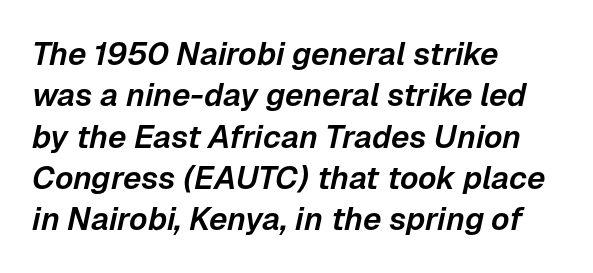
Q: Is the text italic (slanted)? A: Yes, it leans right by about 12 degrees.
Q: Is the text underlined? A: No.
Q: How is the paragraph aligned? A: Left-aligned.
Q: Is the spacing between letters normal or unusually wide? A: Normal.
Q: Is the spacing between lines tight, normal or loose? A: Normal.
Q: Width (condensed, normal, or wide)? A: Normal.
Q: Stroke contrast? A: Low.
Q: x-height? A: Medium.
Q: Monospaced? A: No.
